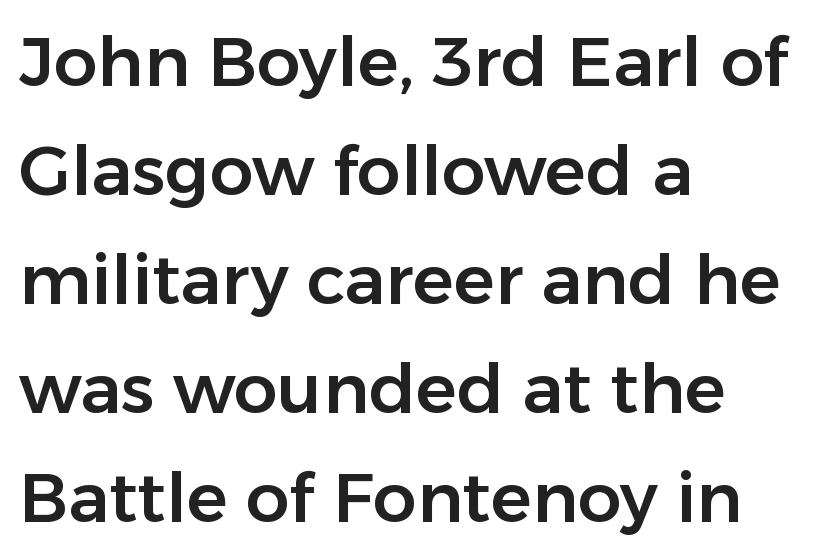
You could call the tracking neutral — neither tight nor loose. Decoration check: the copy has no underline. You can tell it's not italic because the verticals are truly vertical. Where is the straight margin? On the left. Nothing sits at the stroke ends, so this counts as sans-serif.
